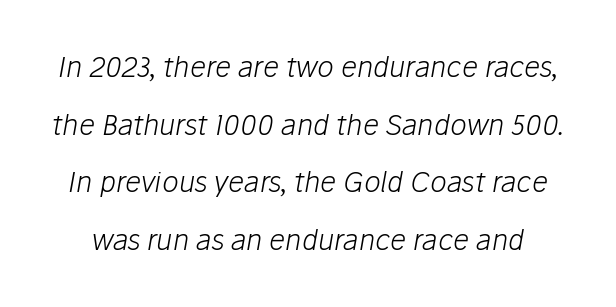
Summary of weight: not heavy and not bold. Has an underline been added? It has not. Do the characters align in a grid? No, the font is proportional. There is no visible air inserted between adjacent glyphs. Horizontal bands of white between lines are thick stripes.
